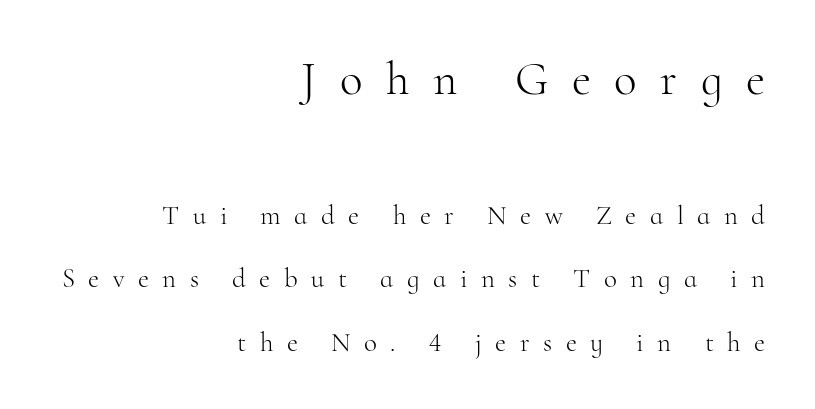
{"serif": "yes", "italic": "no", "bold": "no", "weight": "light", "width": "normal", "stroke_contrast": "high", "x_height": "small", "monospaced": "no", "underline": "no", "align": "right", "line_spacing": "loose", "line_spacing_ratio": 2.36, "letter_spacing": "wide", "letter_spacing_em": 0.5, "larger_block": "first", "size_ratio": 1.74, "glyph_px": 47}
